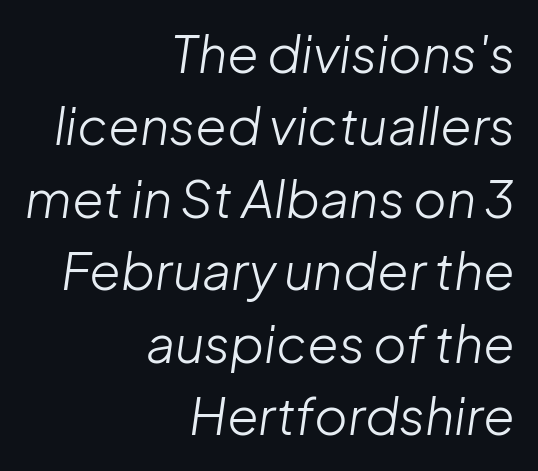
The image shows 51 px light type, italic (leaning right); set right-aligned, normal line spacing (1.42x), normal letter spacing, not underlined; low stroke contrast and a medium x-height.
